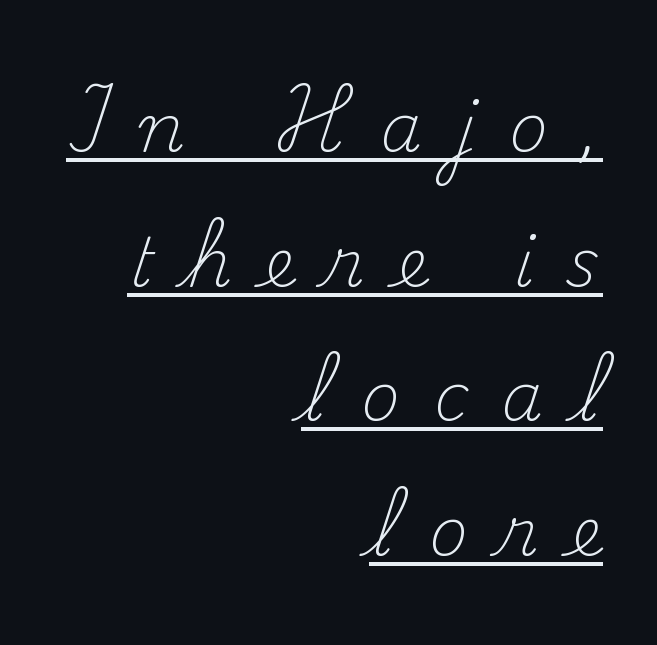
Q: Is the text bold? A: No.
Q: Is the text italic (slanted)? A: Yes.
Q: Is the typeface a serif or a sans-serif typeface? A: Serif.
Q: Is the text underlined? A: Yes.
Q: How is the paragraph aligned? A: Right-aligned.
Q: Is the spacing between letters normal or unusually wide? A: Unusually wide.
Q: Is the spacing between lines tight, normal or loose? A: Loose.
Q: Width (condensed, normal, or wide)? A: Normal.
Q: Stroke contrast? A: Medium.
Q: x-height? A: Small.
Q: Monospaced? A: No.
